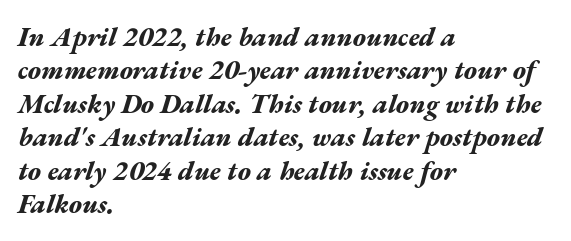
The image shows 27 px bold type, italic (leaning right); set left-aligned, line spacing 1.24x, normal letter spacing, not underlined.
